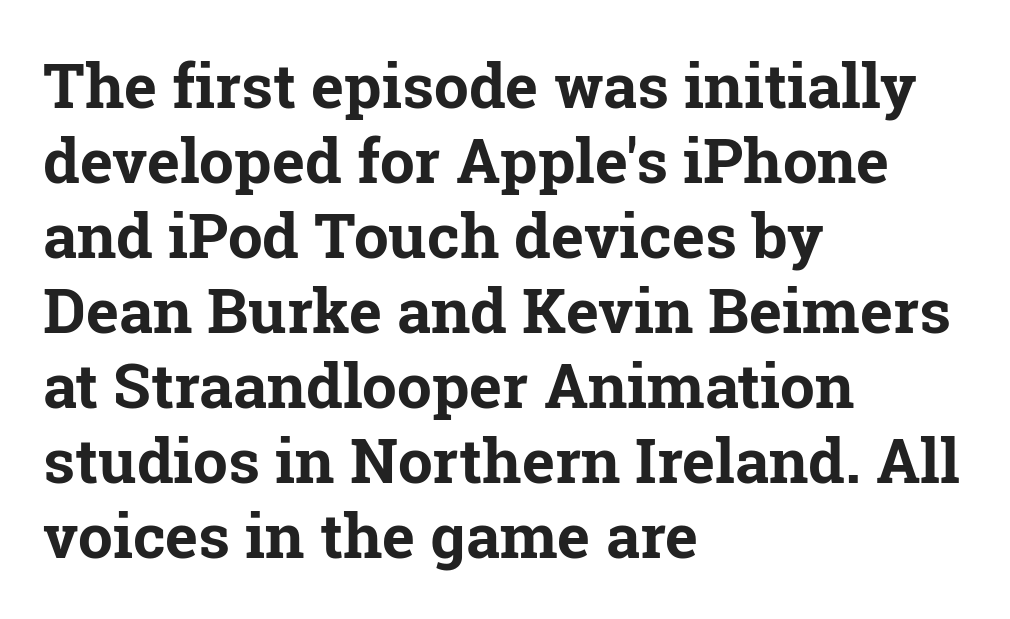
Here the designer chose a conventional face with non-uniform glyph widths. If you drew a ruler down the left edge, every line would touch it. Posture: vertical. Caption: standard tracking, unaltered.
